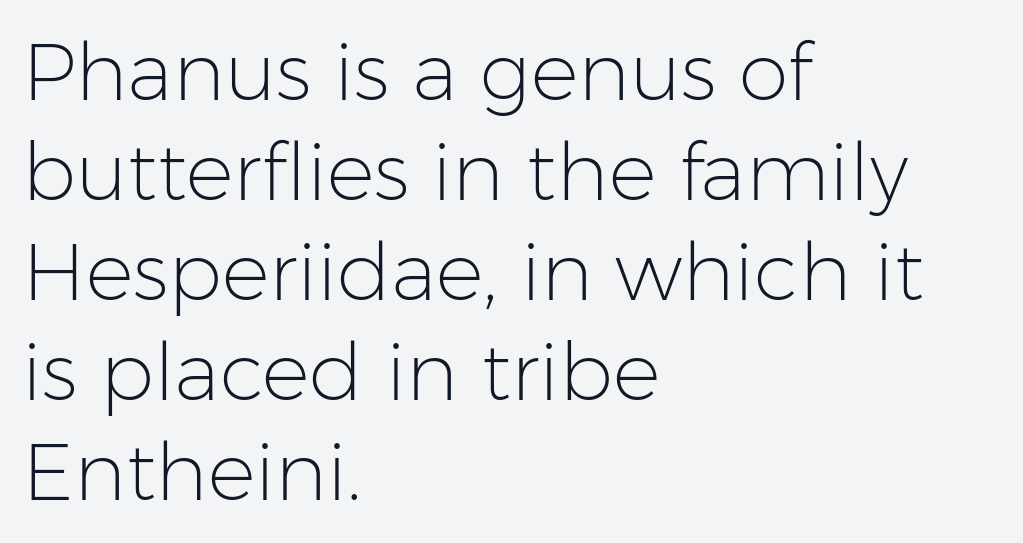
Q: Is the text bold? A: No.
Q: Is the text italic (slanted)? A: No, it is upright.
Q: Is the typeface a serif or a sans-serif typeface? A: Sans-serif.
Q: Is the text underlined? A: No.
Q: How is the paragraph aligned? A: Left-aligned.
Q: Is the spacing between letters normal or unusually wide? A: Normal.
Q: Is the spacing between lines tight, normal or loose? A: Normal.
Q: Width (condensed, normal, or wide)? A: Normal.
Q: Stroke contrast? A: Low.
Q: x-height? A: Medium.
Q: Monospaced? A: No.
